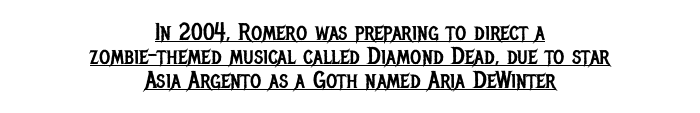
Q: Is the text bold? A: No.
Q: Is the text italic (slanted)? A: No, it is upright.
Q: Is the text underlined? A: Yes.
Q: How is the paragraph aligned? A: Centered.
Q: Is the spacing between letters normal or unusually wide? A: Normal.
Q: Is the spacing between lines tight, normal or loose? A: Tight.
